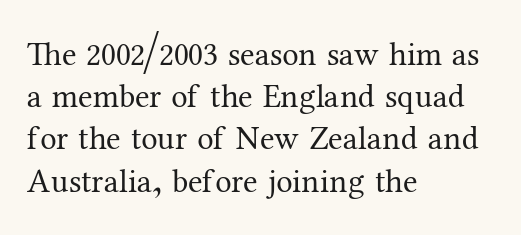
Q: Is the text bold? A: No.
Q: Is the text italic (slanted)? A: No, it is upright.
Q: Is the typeface a serif or a sans-serif typeface? A: Serif.
Q: Is the text underlined? A: No.
Q: How is the paragraph aligned? A: Left-aligned.
Q: Is the spacing between letters normal or unusually wide? A: Normal.
Q: Is the spacing between lines tight, normal or loose? A: Normal.
Q: Width (condensed, normal, or wide)? A: Normal.
Q: Stroke contrast? A: Medium.
Q: x-height? A: Medium.
Q: Monospaced? A: No.
